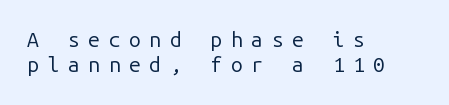
Q: Is the text bold? A: No.
Q: Is the text italic (slanted)? A: No, it is upright.
Q: Is the text underlined? A: No.
Q: How is the paragraph aligned? A: Left-aligned.
Q: Is the spacing between letters normal or unusually wide? A: Unusually wide.
